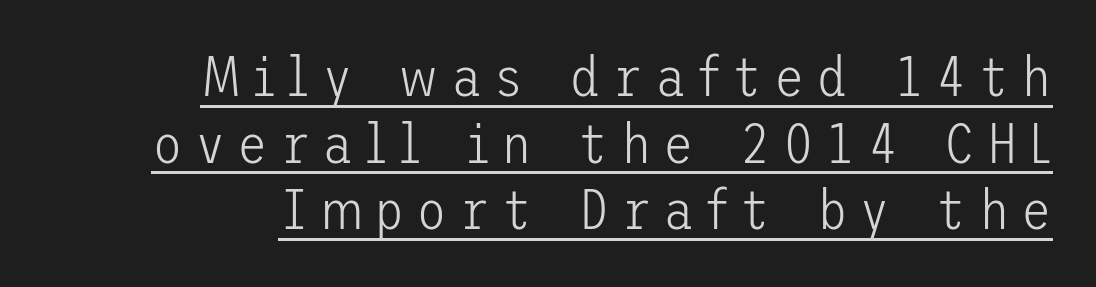
The image shows 56 px light sans-serif type, upright; set right-aligned, line spacing 1.19x, unusually wide letter spacing (+0.21 em), underlined; low stroke contrast and a medium x-height.
